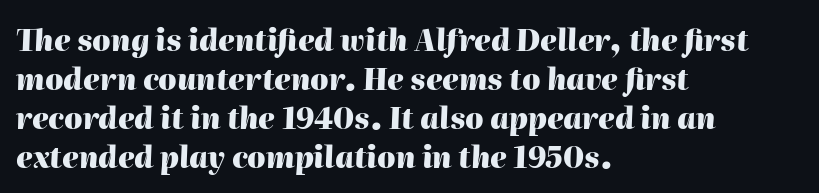
{"italic": "yes", "lean": "right", "slant_degrees": 2, "bold": "yes", "weight": "heavy", "width": "normal", "stroke_contrast": "high", "x_height": "medium", "monospaced": "no", "underline": "no", "align": "left", "line_spacing": "normal", "line_spacing_ratio": 1.34, "letter_spacing": "normal", "letter_spacing_em": 0.0, "glyph_px": 29}
